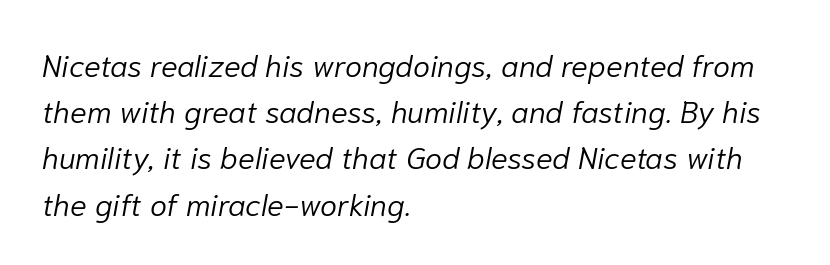
The image shows 31 px light type, italic (leaning right); set left-aligned, normal line spacing (1.49x), normal letter spacing, not underlined; low stroke contrast and a medium x-height.
